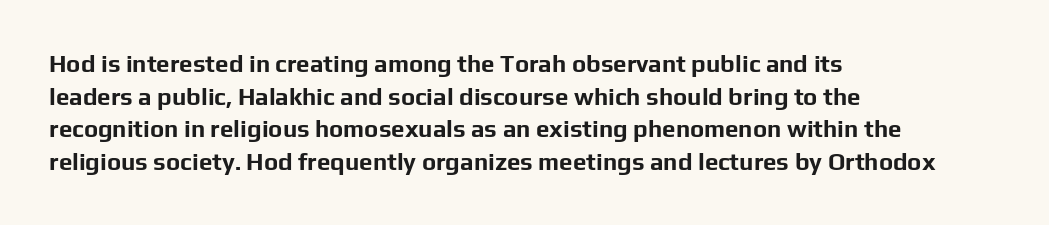
{"italic": "no", "bold": "yes", "underline": "no", "align": "left", "line_spacing": "normal", "line_spacing_ratio": 1.36, "letter_spacing": "normal", "letter_spacing_em": 0.0, "glyph_px": 24}
